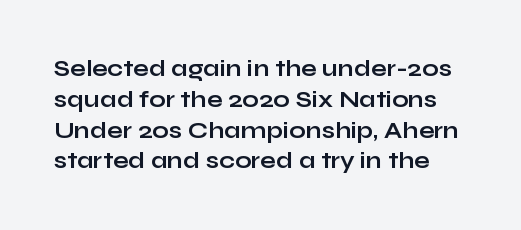
{"italic": "no", "bold": "yes", "underline": "no", "line_spacing": "normal", "line_spacing_ratio": 1.34, "letter_spacing": "normal", "letter_spacing_em": 0.0, "glyph_px": 23}
